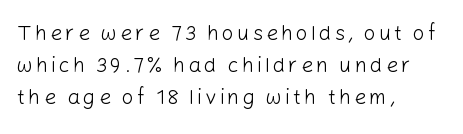
This rendering features lettering with no underline. Characters remain perfectly vertical along every line. Horizontal bands of white between lines are of average thickness. Counters stay open thanks to moderate or lighter strokes. The typesetter chose a ragged-right arrangement here.
